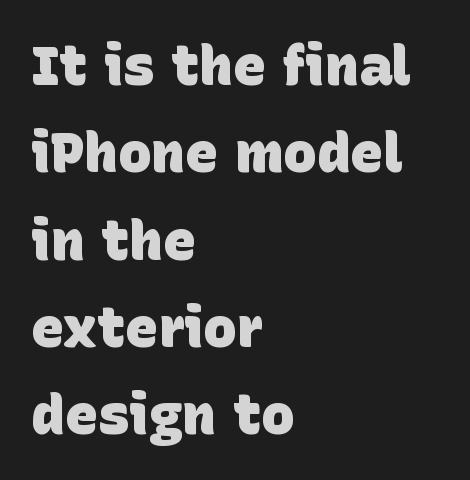
{"serif": "no", "bold": "yes", "weight": "heavy", "width": "normal", "stroke_contrast": "low", "x_height": "large", "monospaced": "no", "underline": "no", "align": "left", "line_spacing": "normal", "line_spacing_ratio": 1.56, "letter_spacing": "normal", "letter_spacing_em": 0.0, "glyph_px": 56}
